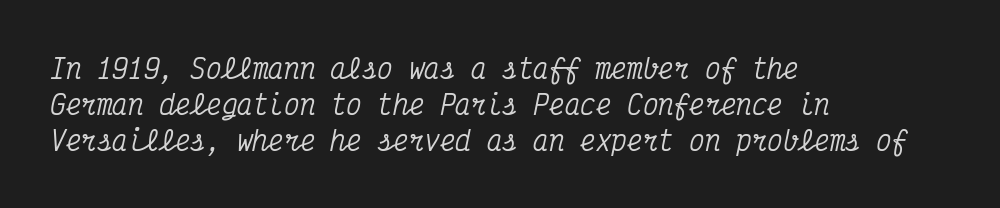
The image shows 26 px text type, italic (leaning right); set left-aligned, normal line spacing (1.38x), normal letter spacing, not underlined.
